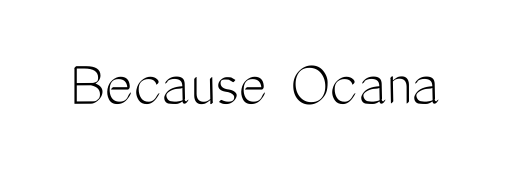
Character widths vary here, with narrow letters taking less room than wide ones. The line texture is even and compact thanks to regular tracking. Stem width sits at or under what a default text font uses. Every character sits straight up, as roman type does.
